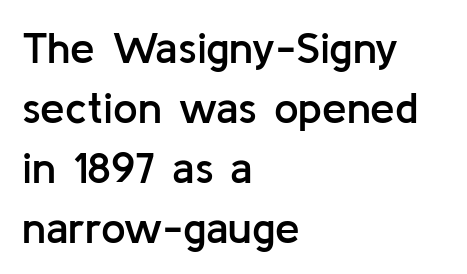
The compositor pushed each line to the left boundary. A clean baseline with only descenders dipping below it. Varying glyph widths throughout — classic text-font behaviour. Slightly chunky letters — semibold, I'd say, not full bold. Tall strokes in this sample are plumb rather than angled. What kind of face is this? One without serifs — a sans.
